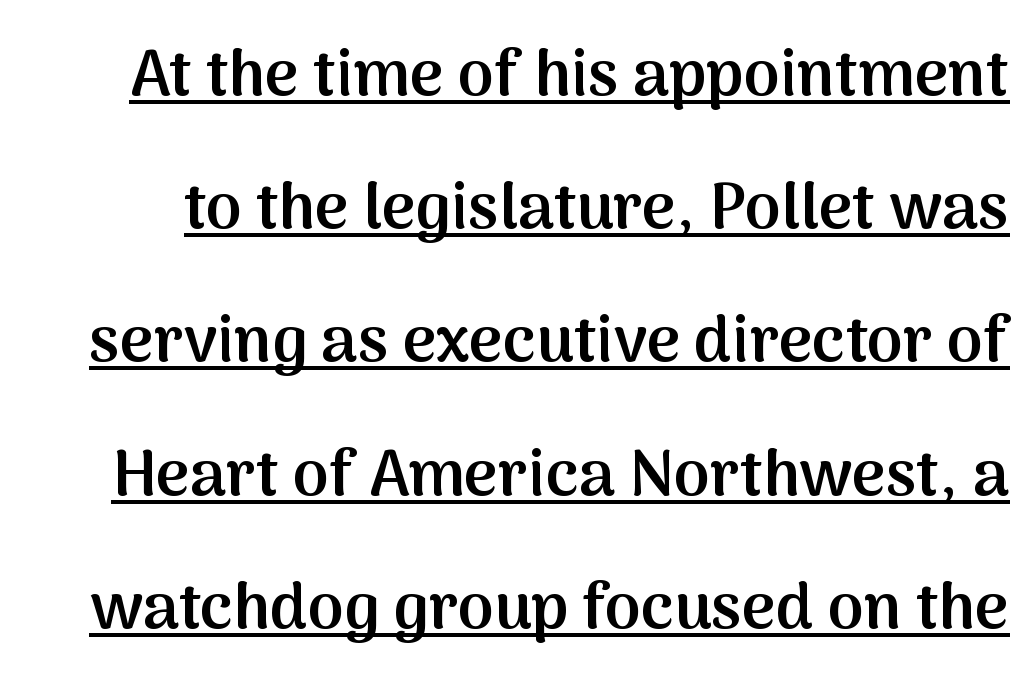
Q: Is the text bold? A: Semi-bold.
Q: Is the text italic (slanted)? A: No, it is upright.
Q: Is the typeface a serif or a sans-serif typeface? A: Sans-serif.
Q: Is the text underlined? A: Yes.
Q: Is the spacing between letters normal or unusually wide? A: Normal.
Q: Is the spacing between lines tight, normal or loose? A: Loose.
Q: Width (condensed, normal, or wide)? A: Normal.
Q: Stroke contrast? A: Medium.
Q: x-height? A: Medium.
Q: Monospaced? A: No.
